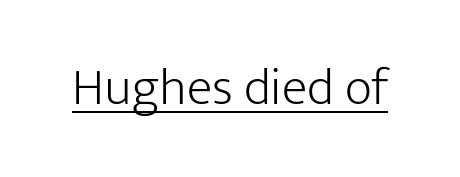
Q: Is the text bold? A: No.
Q: Is the text italic (slanted)? A: No, it is upright.
Q: Is the typeface a serif or a sans-serif typeface? A: Sans-serif.
Q: Is the text underlined? A: Yes.
Q: Is the spacing between letters normal or unusually wide? A: Normal.
Q: Width (condensed, normal, or wide)? A: Normal.
Q: Stroke contrast? A: Low.
Q: x-height? A: Medium.
Q: Monospaced? A: No.
